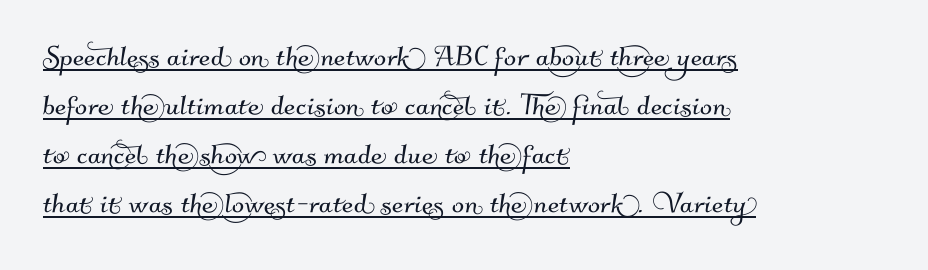
The image shows 36 px sans-serif type; set left-aligned, normal line spacing (1.36x), normal letter spacing, underlined; medium stroke contrast and a small x-height.
